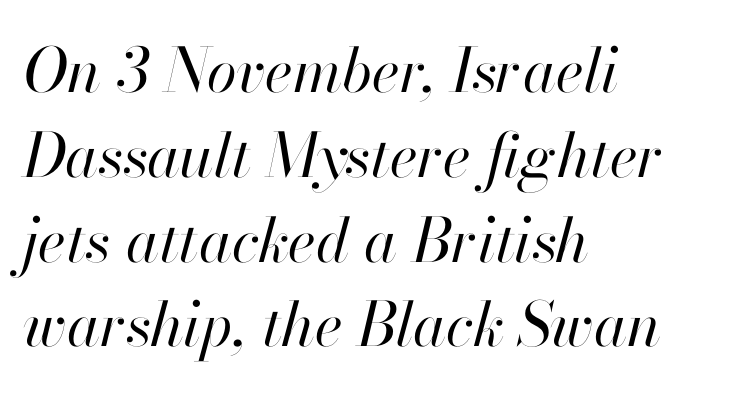
If you measured baseline to baseline, you'd find a middling distance. Students, note that the glyphs here touch the page at normal intervals. Varying glyph widths throughout — classic text-font behaviour. Stems and bowls with no extra thickness — not bold.
